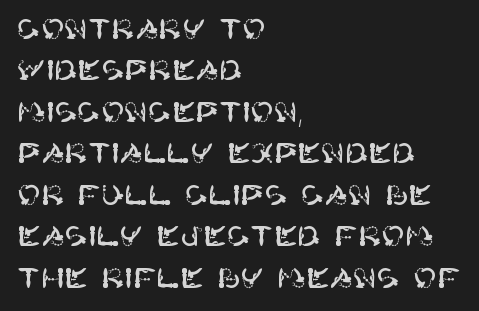
Q: Is the text italic (slanted)? A: No, it is upright.
Q: Is the typeface a serif or a sans-serif typeface? A: Sans-serif.
Q: Is the text underlined? A: No.
Q: How is the paragraph aligned? A: Left-aligned.
Q: Is the spacing between letters normal or unusually wide? A: Normal.
Q: Is the spacing between lines tight, normal or loose? A: Normal.
Q: Width (condensed, normal, or wide)? A: Normal.
Q: Stroke contrast? A: High.
Q: x-height? A: Large.
